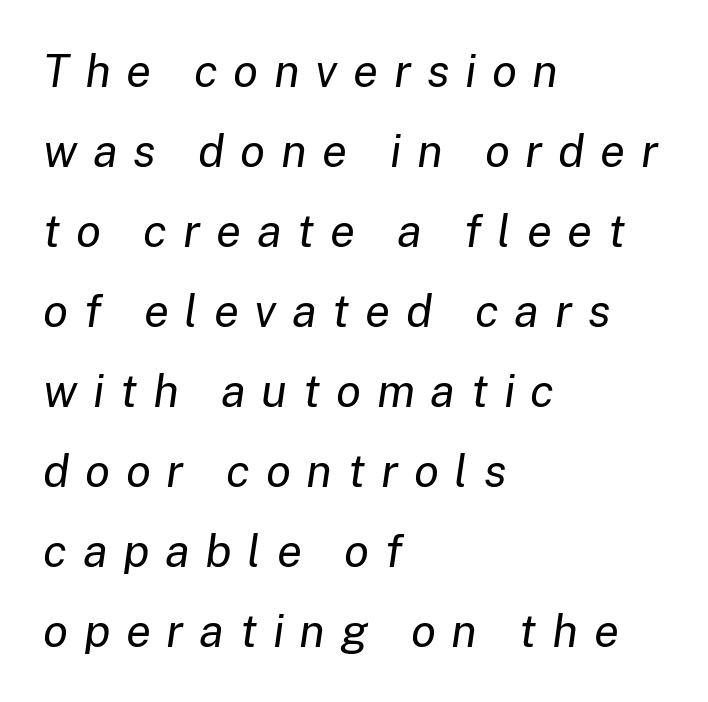
Q: Is the text bold? A: No.
Q: Is the text italic (slanted)? A: Yes, it leans right by about 8 degrees.
Q: Is the text underlined? A: No.
Q: How is the paragraph aligned? A: Left-aligned.
Q: Is the spacing between letters normal or unusually wide? A: Unusually wide.
Q: Width (condensed, normal, or wide)? A: Normal.
Q: Stroke contrast? A: Low.
Q: x-height? A: Medium.
Q: Monospaced? A: No.
